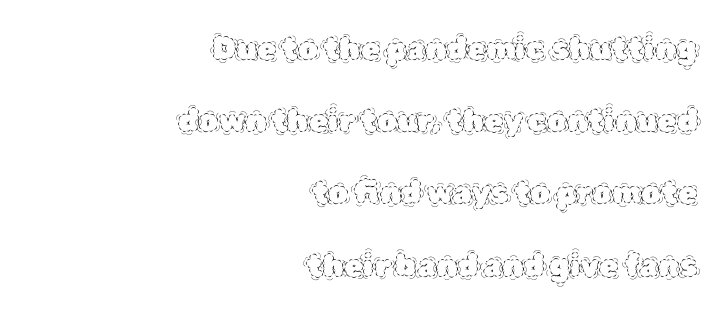
Q: Is the text bold? A: No.
Q: Is the text italic (slanted)? A: No, it is upright.
Q: Is the text underlined? A: No.
Q: How is the paragraph aligned? A: Right-aligned.
Q: Is the spacing between letters normal or unusually wide? A: Normal.
Q: Is the spacing between lines tight, normal or loose? A: Loose.
Q: Width (condensed, normal, or wide)? A: Normal.
Q: x-height? A: Large.
Q: Monospaced? A: No.
